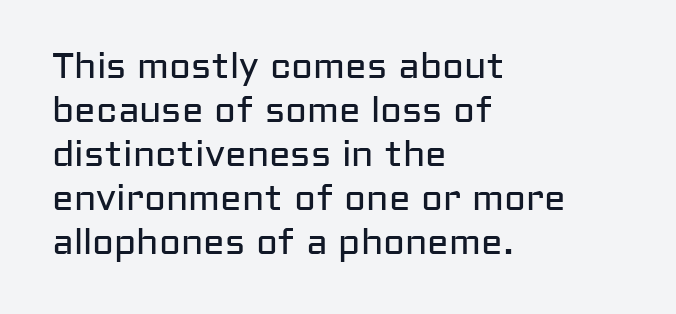
Any mark beneath the type? The region is blank. Characters remain perfectly vertical along every line. Each letter keeps its own natural width here, so spacing adapts to shape. The letterforms sit at book weight or below. Notice how the passage keeps a crisp vertical edge on the left only. The face used here is rendered with its standard letterfit.
